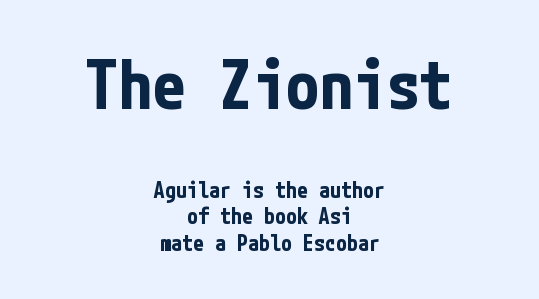
I'd call this a sans setting — the letters go barefoot. The gaps between neighbouring characters are ordinary and unremarkable. The space directly below the letters is spotless. Each line is balanced around a shared central axis. Between these two stacked blocks, the higher one wins on size. Stroke thickness is high; the sample reads as a true bold.
